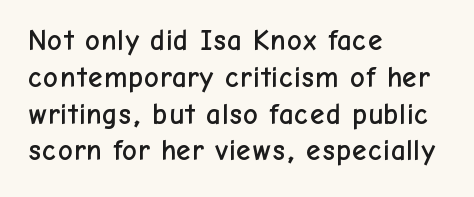
The image shows 29 px sans-serif type, upright; set left-aligned, normal line spacing (1.27x), normal letter spacing, not underlined; low stroke contrast and a medium x-height.
